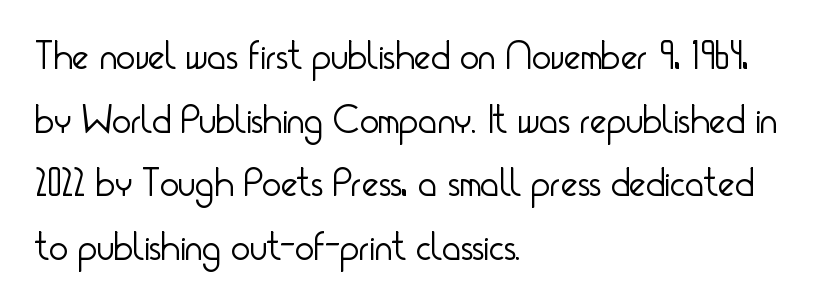
Vertical strokes here are truly vertical. What kind of face is this? One without serifs — a sans. Leading: standard. Think standard paragraph weight, or any step lighter than that.
